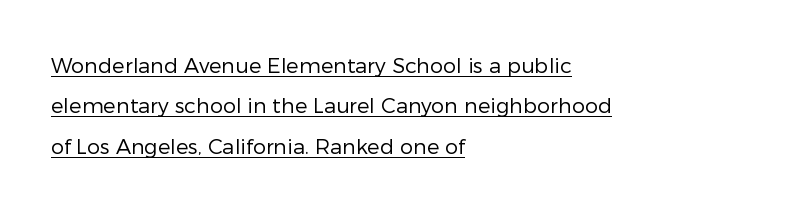
Q: Is the text bold? A: No.
Q: Is the text italic (slanted)? A: No, it is upright.
Q: Is the text underlined? A: Yes.
Q: How is the paragraph aligned? A: Left-aligned.
Q: Is the spacing between letters normal or unusually wide? A: Normal.
Q: Is the spacing between lines tight, normal or loose? A: Loose.
